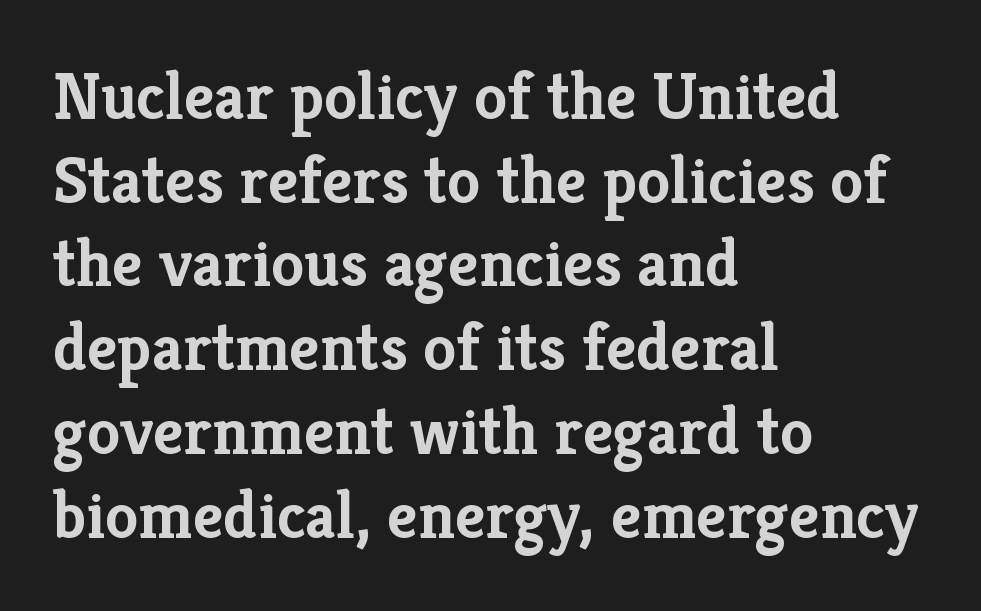
{"serif": "yes", "italic": "no", "bold": "yes", "weight": "semibold", "width": "normal", "stroke_contrast": "low", "x_height": "medium", "monospaced": "no", "underline": "no", "align": "left", "line_spacing": "normal", "line_spacing_ratio": 1.25, "letter_spacing": "normal", "letter_spacing_em": 0.0, "glyph_px": 67}
